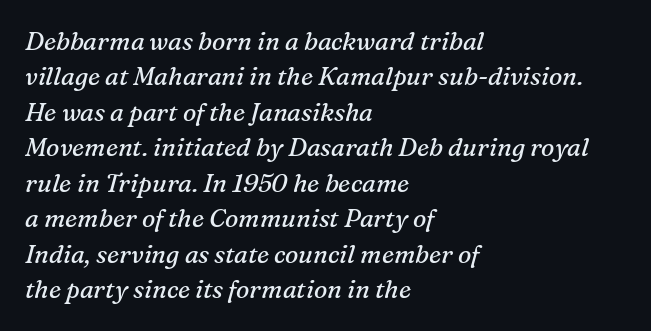
{"italic": "yes", "lean": "right", "slant_degrees": 16, "bold": "no", "underline": "no", "align": "left", "line_spacing": "normal", "line_spacing_ratio": 1.42, "letter_spacing": "normal", "letter_spacing_em": 0.0, "glyph_px": 25}
